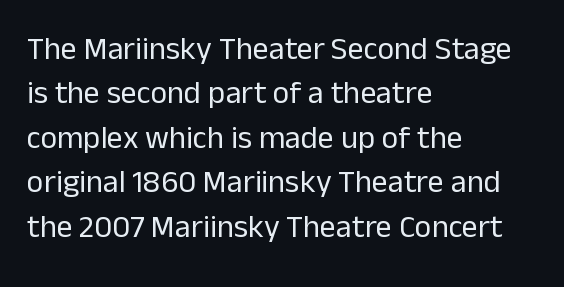
The image shows 32 px regular-weight sans-serif type, upright; set left-aligned, normal line spacing (1.39x), normal letter spacing, not underlined; low stroke contrast and a medium x-height.
